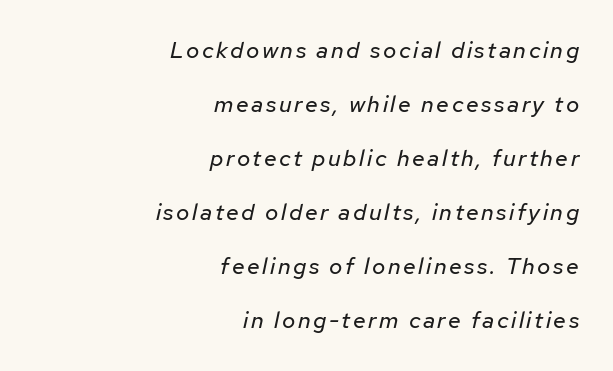
Q: Is the text bold? A: No.
Q: Is the text italic (slanted)? A: Yes, it leans right by about 12 degrees.
Q: Is the text underlined? A: No.
Q: How is the paragraph aligned? A: Right-aligned.
Q: Is the spacing between lines tight, normal or loose? A: Loose.
